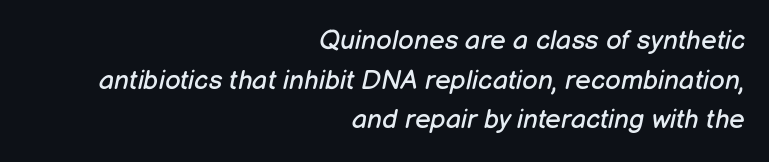
Characters follow at the spacing the type designer built in. A quiet, ordinary-to-light weight characterises the typeface. This rendering uses right alignment, leaving the left contour irregular. Leading matches the norm, producing a regular column.
